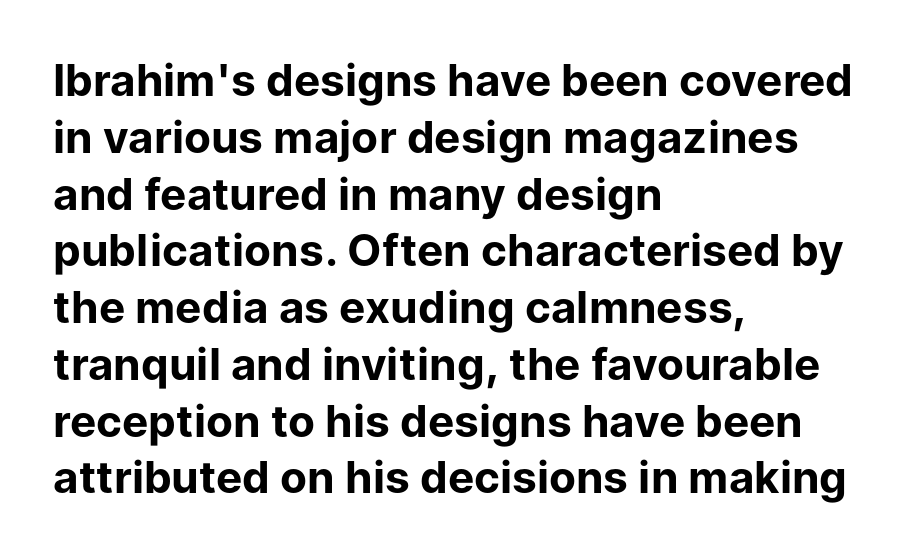
The image shows 44 px bold sans-serif type, upright; set left-aligned, normal line spacing (1.29x), normal letter spacing, not underlined; low stroke contrast and a medium x-height.
